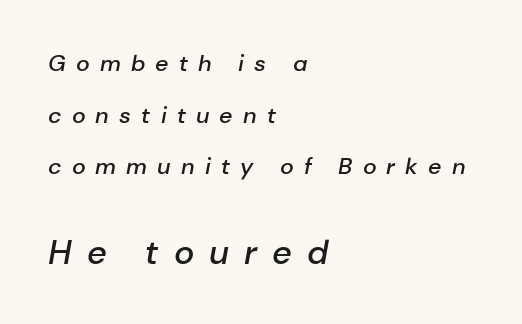
The line texture is sparse and dotted thanks to wide tracking. Compared with an ordinary text face, these strokes are moderately heavier — a semibold. Descenders hang freely into open space. The specimen reads as italic at a glance.
